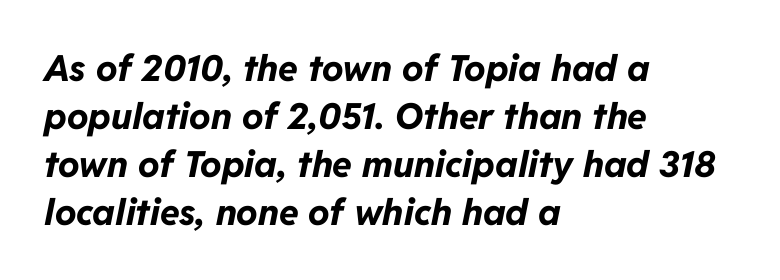
The image shows 36 px bold type, italic (leaning right); set left-aligned, normal line spacing (1.33x), normal letter spacing, not underlined; low stroke contrast and a medium x-height.
